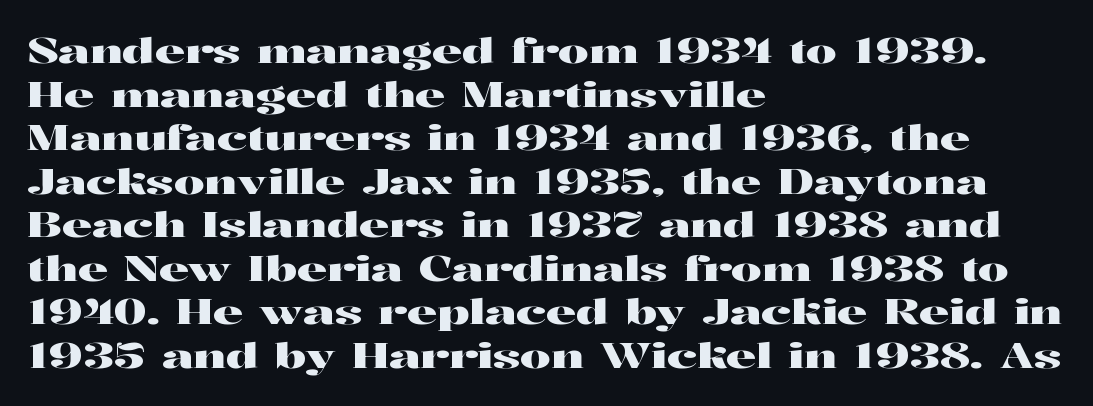
Q: Is the text italic (slanted)? A: No, it is upright.
Q: Is the typeface a serif or a sans-serif typeface? A: Serif.
Q: Is the text underlined? A: No.
Q: How is the paragraph aligned? A: Left-aligned.
Q: Is the spacing between letters normal or unusually wide? A: Normal.
Q: Is the spacing between lines tight, normal or loose? A: Normal.
Q: Width (condensed, normal, or wide)? A: Wide.
Q: Stroke contrast? A: High.
Q: x-height? A: Medium.
Q: Monospaced? A: No.
